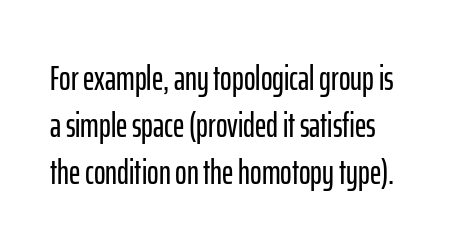
{"serif": "no", "italic": "no", "width": "condensed", "stroke_contrast": "low", "x_height": "medium", "monospaced": "no", "underline": "no", "line_spacing": "normal", "line_spacing_ratio": 1.34, "letter_spacing": "normal", "letter_spacing_em": 0.0, "glyph_px": 35}
